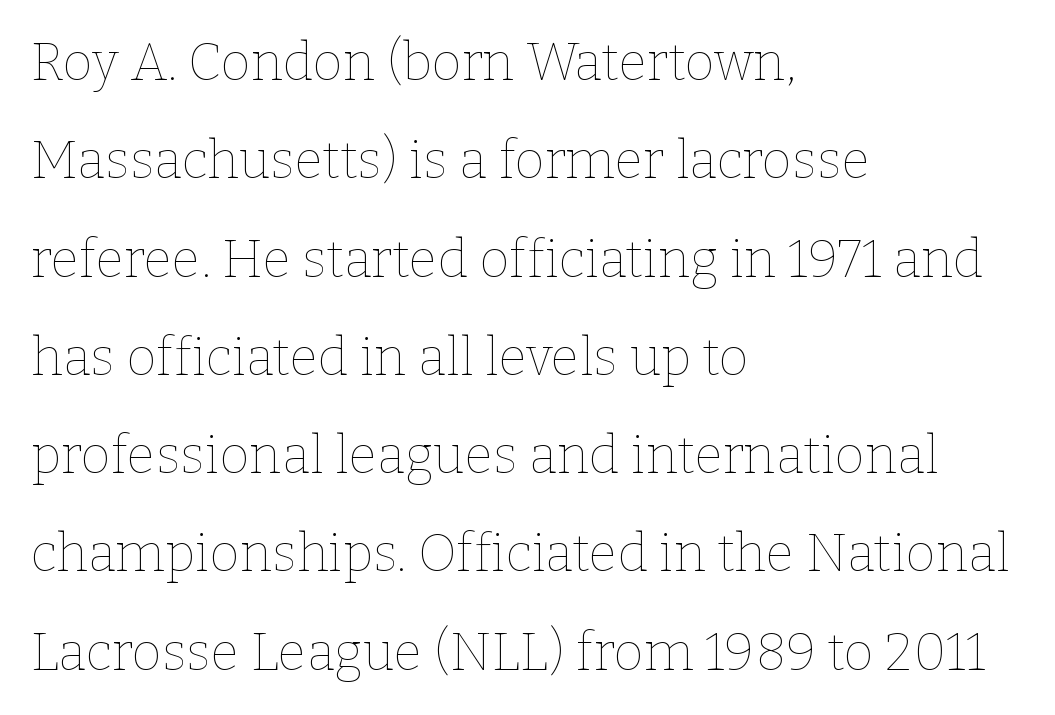
The image shows 52 px thin type, upright; set left-aligned, line spacing 1.89x, normal letter spacing, not underlined; low stroke contrast and a medium x-height.
